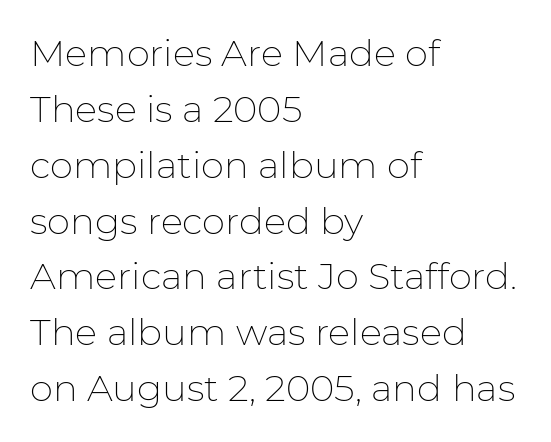
The image shows 37 px thin sans-serif type, upright; set left-aligned, normal line spacing (1.51x), normal letter spacing, not underlined; low stroke contrast and a medium x-height.
